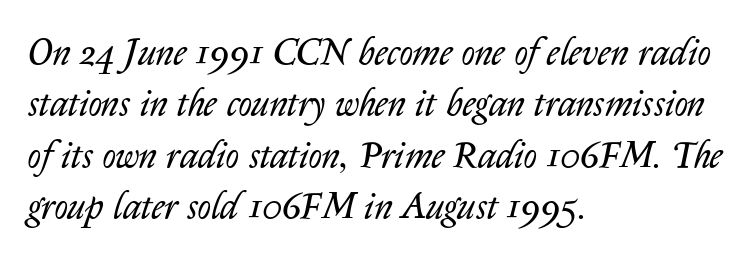
The characters are drawn with everyday or finer stroke widths. A typesetter would call this leading conventional body-copy spacing. The letterforms sit shoulder to shoulder at normal distance. Type without underlining. The rendering uses natural spacing where letterforms have individual widths. Looking at the ascenders, they clearly lean.
